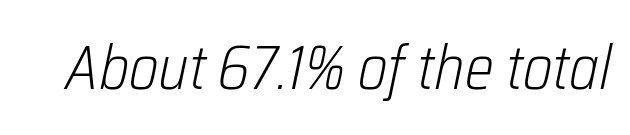
Notice how the stems are inclined rather than vertical — that's the hallmark of italics. The foot of each line stays bare and open. The tracking reads as untouched default to a designer's eye. Spacing verdict: proportional, widths tailored to each character.
